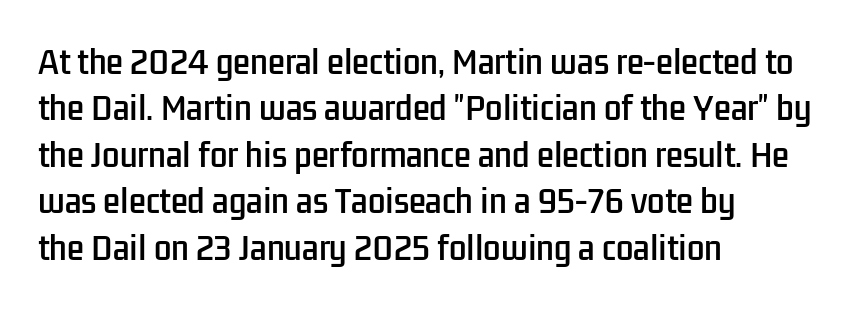
{"serif": "no", "italic": "no", "width": "condensed", "stroke_contrast": "low", "x_height": "medium", "monospaced": "no", "underline": "no", "align": "left", "line_spacing": "normal", "line_spacing_ratio": 1.5, "letter_spacing": "normal", "letter_spacing_em": 0.0, "glyph_px": 31}
